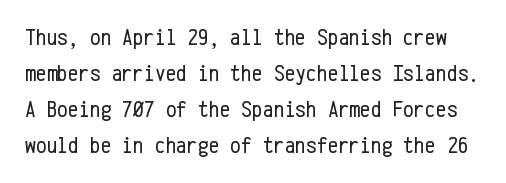
Every character sits straight up, as roman type does. Is the stroke heavy? The answer is a plain regular-or-lighter. Words appear dense and cohesive because spacing is normal. Just letters on the line, the space beneath them empty.
